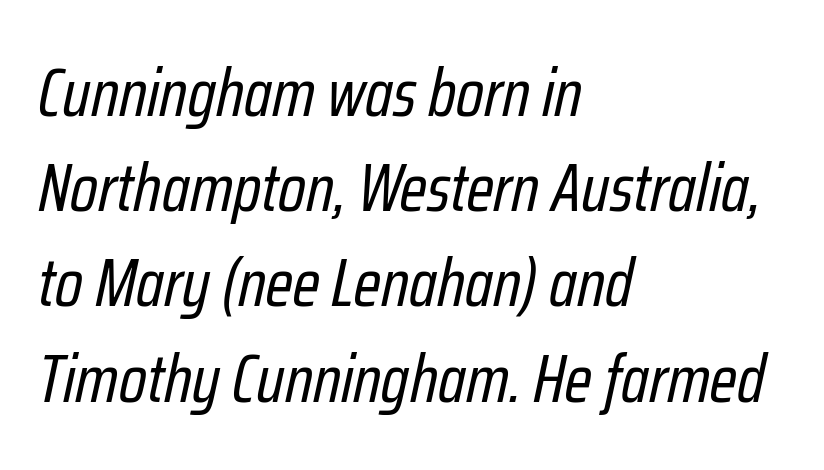
Q: Is the text bold? A: No.
Q: Is the text italic (slanted)? A: Yes, it leans right by about 12 degrees.
Q: Is the text underlined? A: No.
Q: How is the paragraph aligned? A: Left-aligned.
Q: Is the spacing between letters normal or unusually wide? A: Normal.
Q: Is the spacing between lines tight, normal or loose? A: Normal.
Q: Width (condensed, normal, or wide)? A: Condensed.
Q: Stroke contrast? A: Low.
Q: x-height? A: Medium.
Q: Monospaced? A: No.
